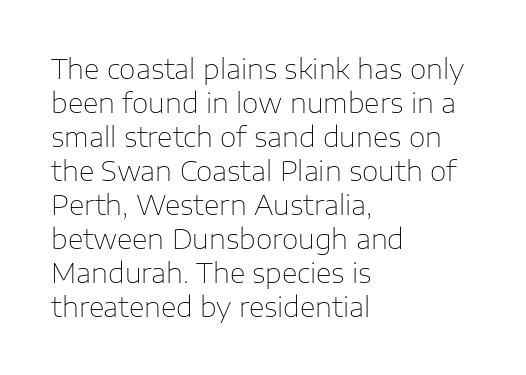
{"italic": "no", "bold": "no", "underline": "no", "align": "left", "line_spacing": "normal", "line_spacing_ratio": 1.26, "letter_spacing": "normal", "letter_spacing_em": 0.0, "glyph_px": 27}
